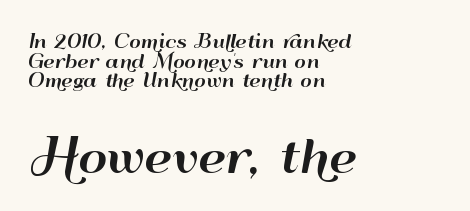
Check under the words: just untouched page. Larger block? The one below; the one above is distinctly smaller. The passage is arranged the way most books set body copy — flush left. The face used here is proportionally spaced, like ordinary book or web type. Whoever set this chose condensed vertical rhythm over breathing room. The passage shown has conventional tracking throughout.
